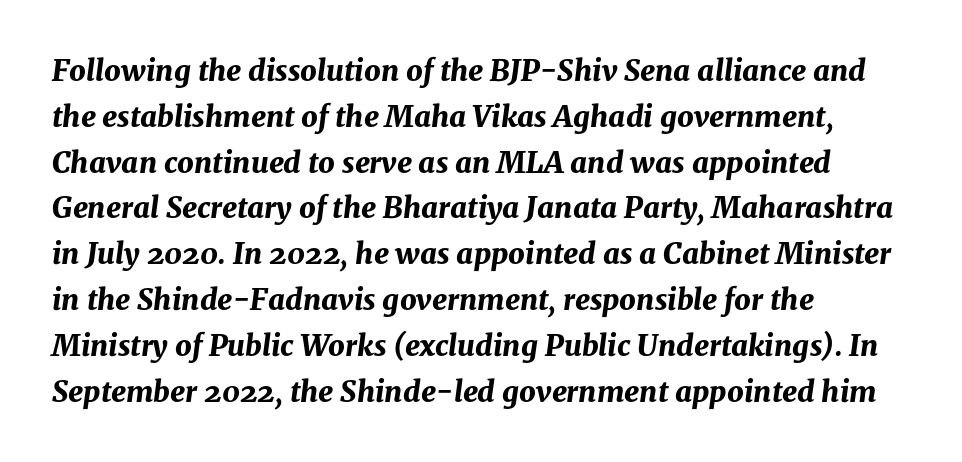
{"italic": "yes", "lean": "right", "slant_degrees": 8, "bold": "yes", "weight": "bold", "width": "normal", "stroke_contrast": "medium", "x_height": "medium", "monospaced": "no", "underline": "no", "align": "left", "line_spacing": "normal", "line_spacing_ratio": 1.58, "letter_spacing": "normal", "letter_spacing_em": 0.0, "glyph_px": 29}
